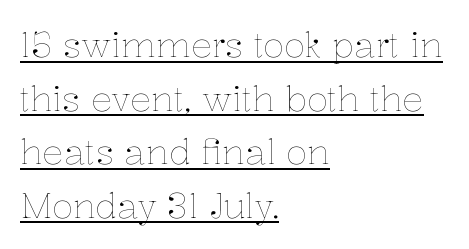
The image shows 35 px thin type, upright; set left-aligned, normal line spacing (1.53x), normal letter spacing, underlined; low stroke contrast and a medium x-height.
